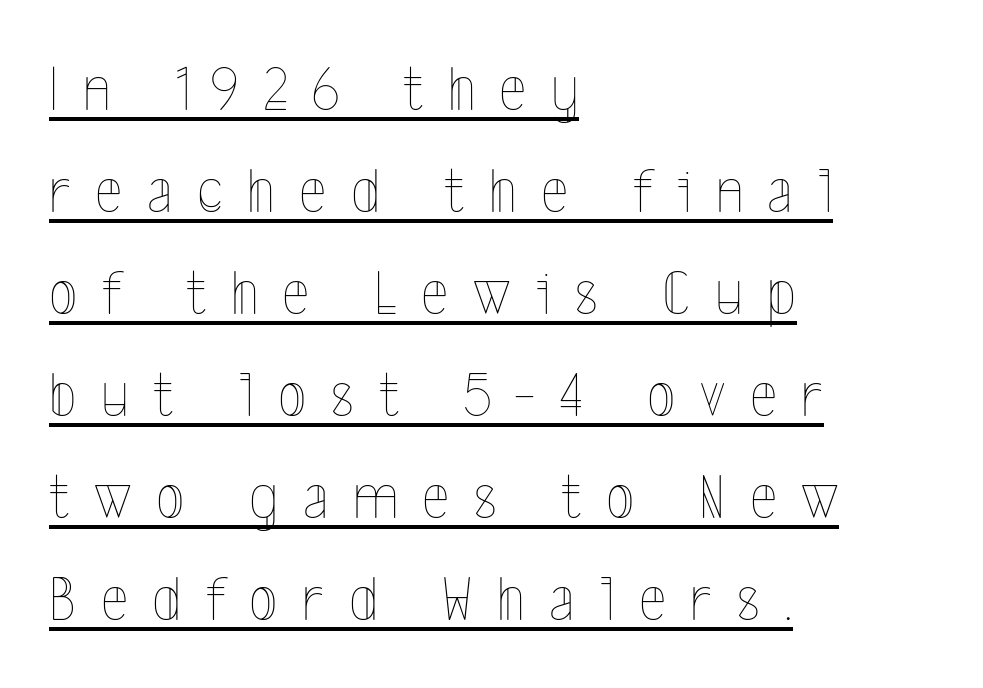
Q: Is the text bold? A: No.
Q: Is the text italic (slanted)? A: No, it is upright.
Q: Is the text underlined? A: Yes.
Q: How is the paragraph aligned? A: Left-aligned.
Q: Is the spacing between letters normal or unusually wide? A: Unusually wide.
Q: Is the spacing between lines tight, normal or loose? A: Normal.
Q: Width (condensed, normal, or wide)? A: Condensed.
Q: x-height? A: Medium.
Q: Monospaced? A: No.
